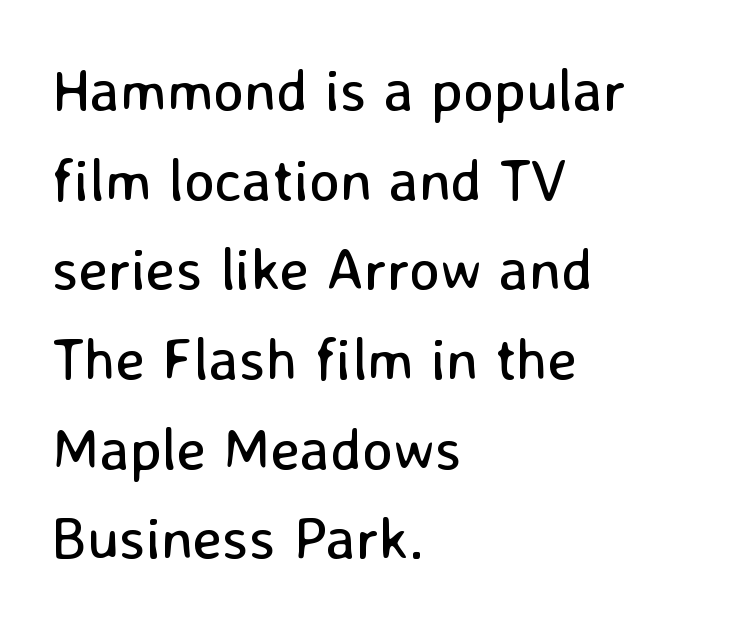
Unlike a traditional serif, this face leaves its strokes unadorned. Reading down the block, your eye returns to a fixed left position each line. Think of a printed novel: that variable character pitch is what you see here. Glance below the letters and you will spot only blank space. The font is comparable to plain body text, perhaps lighter.
